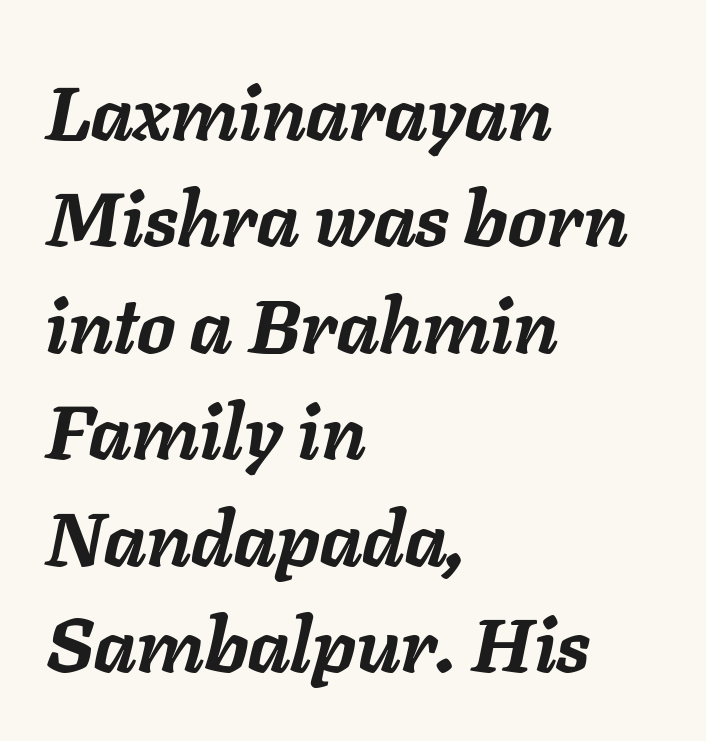
{"italic": "yes", "lean": "right", "slant_degrees": 11, "bold": "yes", "weight": "semibold", "width": "normal", "stroke_contrast": "low", "x_height": "medium", "monospaced": "no", "underline": "no", "align": "left", "line_spacing": "normal", "line_spacing_ratio": 1.4, "letter_spacing": "normal", "letter_spacing_em": 0.0, "glyph_px": 76}
